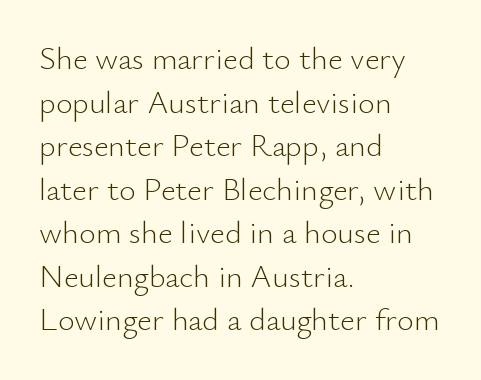
The image shows 32 px light sans-serif type, upright; set left-aligned, normal line spacing (1.36x), normal letter spacing, not underlined; low stroke contrast and a small x-height.
